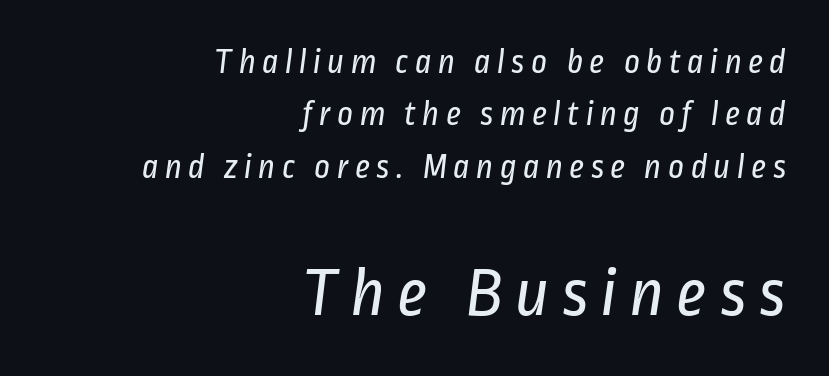
Q: Is the text bold? A: No.
Q: Is the typeface a serif or a sans-serif typeface? A: Sans-serif.
Q: Is the text underlined? A: No.
Q: How is the paragraph aligned? A: Right-aligned.
Q: Is the spacing between lines tight, normal or loose? A: Normal.
Q: Which block of text is set in a larger size, the first (top) or the second (bottom)? A: The second (bottom) one.
Q: Width (condensed, normal, or wide)? A: Condensed.
Q: Stroke contrast? A: Low.
Q: x-height? A: Medium.
Q: Monospaced? A: No.
